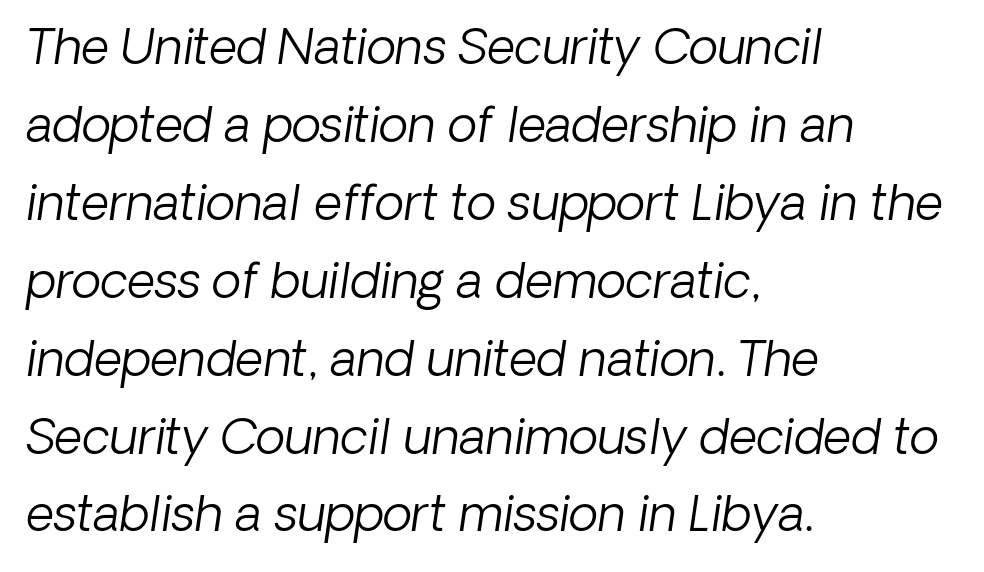
{"serif": "no", "bold": "no", "weight": "light", "width": "normal", "stroke_contrast": "low", "x_height": "medium", "monospaced": "no", "underline": "no", "align": "left", "line_spacing": "normal", "line_spacing_ratio": 1.59, "letter_spacing": "normal", "letter_spacing_em": 0.0, "glyph_px": 49}
